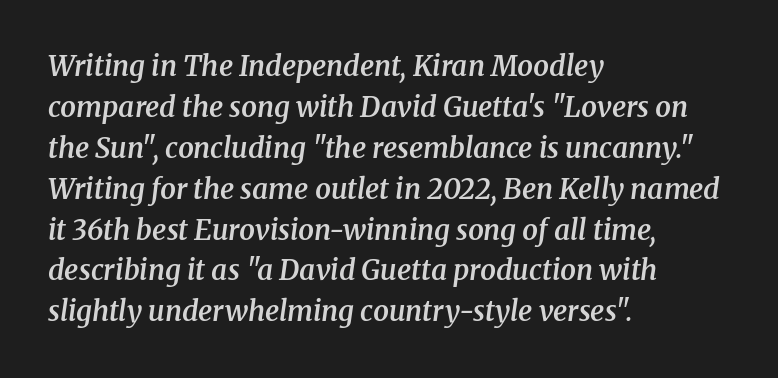
The rendering applies a slant to the glyphs. Caption: standard tracking, unaltered. Underlining? Definitely not there. Notice the strokes are somewhat thickened but not fully heavy: this is a semibold.
